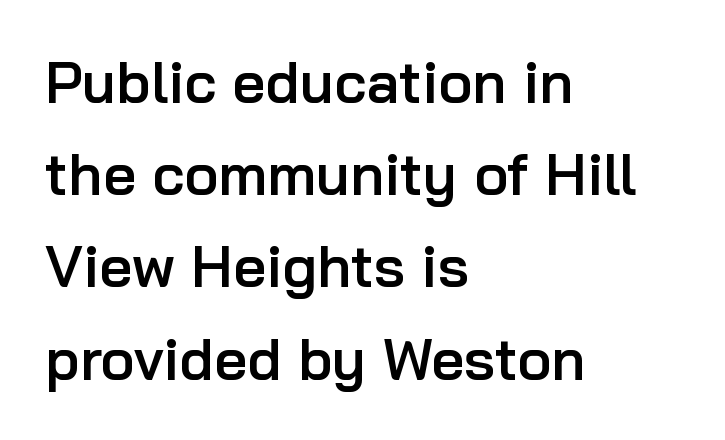
{"serif": "no", "italic": "no", "bold": "semi", "weight": "semibold", "width": "normal", "stroke_contrast": "low", "x_height": "medium", "monospaced": "no", "underline": "no", "align": "left", "line_spacing": "normal", "line_spacing_ratio": 1.59, "letter_spacing": "normal", "letter_spacing_em": 0.0, "glyph_px": 58}
